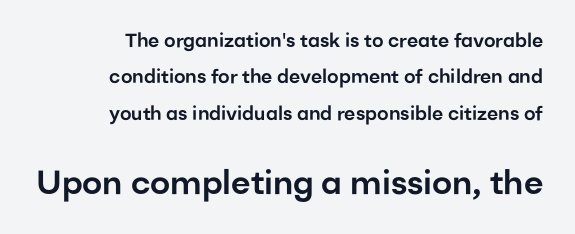
The letterforms sit shoulder to shoulder at normal distance. Compare the two chunks: the lower has the greater cap height. Vertically, the passage feels expansive, rows floating well apart. Compared with a flush-left layout, this one pins lines to the opposite, right side.
